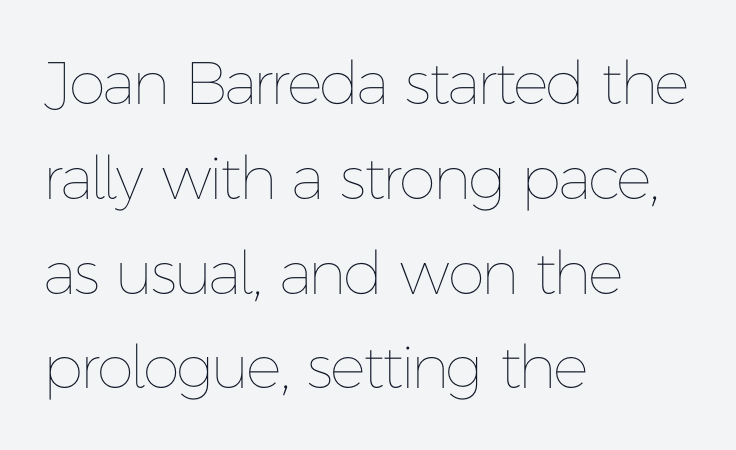
Q: Is the text bold? A: No.
Q: Is the text italic (slanted)? A: No, it is upright.
Q: Is the text underlined? A: No.
Q: How is the paragraph aligned? A: Left-aligned.
Q: Is the spacing between letters normal or unusually wide? A: Normal.
Q: Is the spacing between lines tight, normal or loose? A: Normal.
Q: Width (condensed, normal, or wide)? A: Normal.
Q: Stroke contrast? A: Low.
Q: x-height? A: Medium.
Q: Monospaced? A: No.
